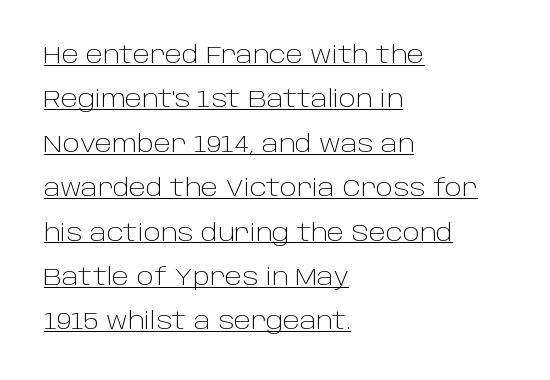
The typography opts for an upright posture over an oblique one. The tracking reads as untouched default to a designer's eye. Students, observe the line beneath the letters — that is underlining. Airy leading. The strokes are not fattened; the text isn't bold.
